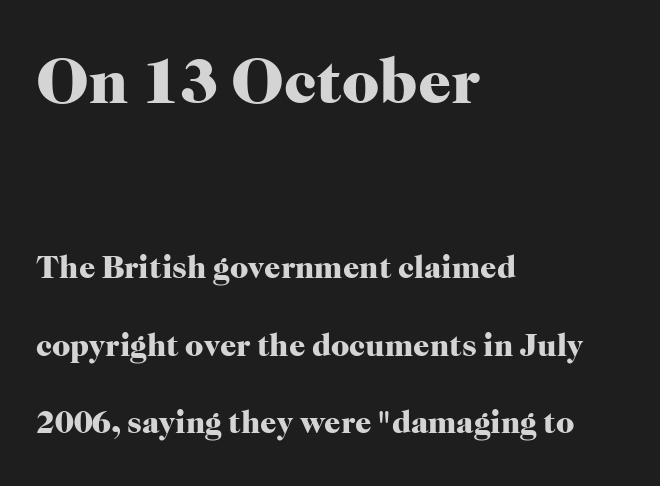
The font family rendered here belongs to the serif group. Students, note that the glyphs here touch the page at normal intervals. A bare baseline throughout the passage. This layout puts the oversized block above and the modest block below.
